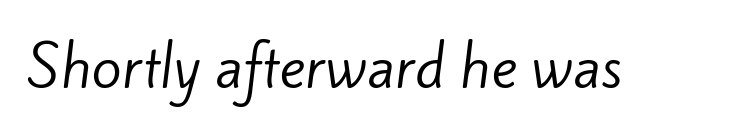
Check the space under the baseline: it is left empty. Spacing verdict: proportional, widths tailored to each character. Type style note: lacks serifs. The strokes are not fattened; the text isn't bold. Compared with typical body copy, the letter spacing here is the same.
